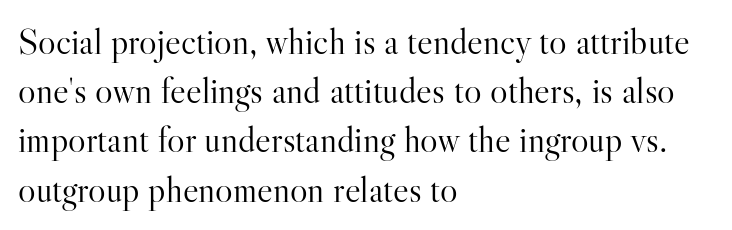
The image shows 37 px light serif type, upright; set left-aligned, normal line spacing (1.33x), normal letter spacing, not underlined; high stroke contrast and a small x-height.
